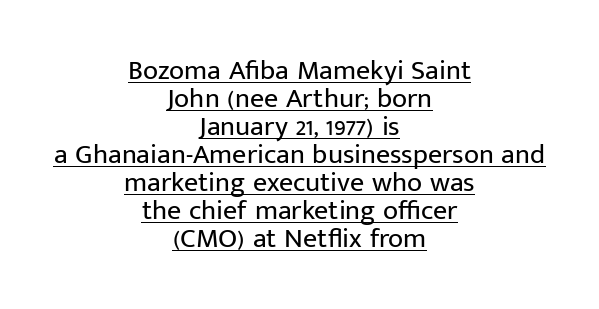
{"serif": "no", "italic": "no", "bold": "no", "weight": "regular", "width": "normal", "stroke_contrast": "low", "x_height": "medium", "monospaced": "no", "underline": "yes", "align": "center", "line_spacing": "tight", "line_spacing_ratio": 1.0, "letter_spacing": "normal", "letter_spacing_em": 0.0, "glyph_px": 28}
